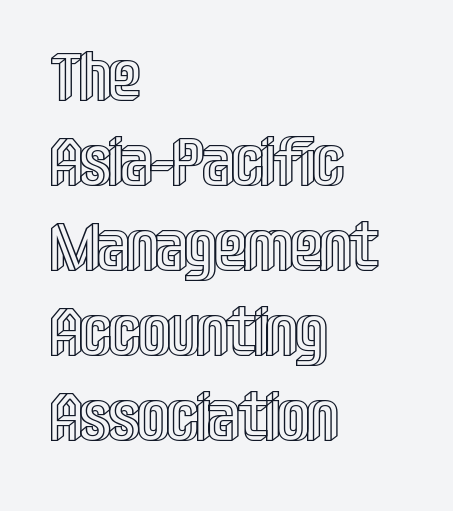
The foot of each line stays bare and open. This rendering uses left alignment, leaving the right contour irregular. Proportional: the letters do not fall into vertical columns. Students, observe: this is what conventionally led text looks like. Nobody touched the tracking dial on this one.
